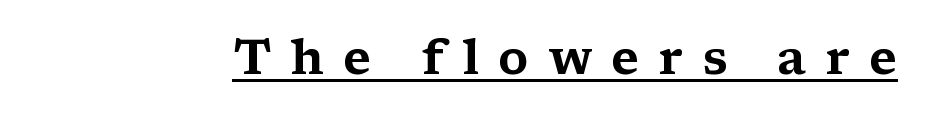
Q: Is the text italic (slanted)? A: No, it is upright.
Q: Is the typeface a serif or a sans-serif typeface? A: Serif.
Q: Is the text underlined? A: Yes.
Q: Is the spacing between letters normal or unusually wide? A: Unusually wide.
Q: Width (condensed, normal, or wide)? A: Wide.
Q: Stroke contrast? A: Medium.
Q: x-height? A: Medium.
Q: Monospaced? A: No.
